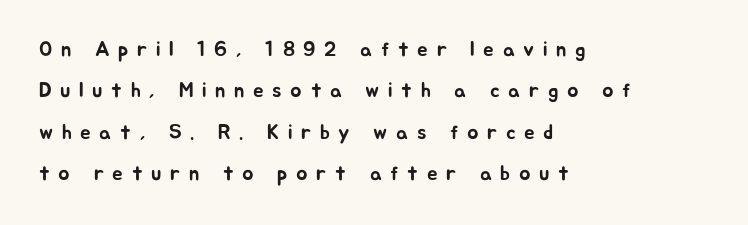
The words here are not underlined. Italic: no, the glyphs are upright roman. The rendering inserts visible extra space after every character. The setting favours the left margin, as ordinary paragraphs usually do. Summary of vertical rhythm: relaxed, with wide interline spacing.
